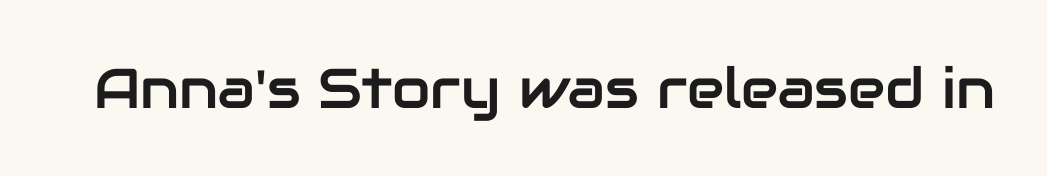
Q: Is the text italic (slanted)? A: No, it is upright.
Q: Is the typeface a serif or a sans-serif typeface? A: Sans-serif.
Q: Is the text underlined? A: No.
Q: Is the spacing between letters normal or unusually wide? A: Normal.
Q: Width (condensed, normal, or wide)? A: Normal.
Q: Stroke contrast? A: Low.
Q: x-height? A: Medium.
Q: Monospaced? A: No.
